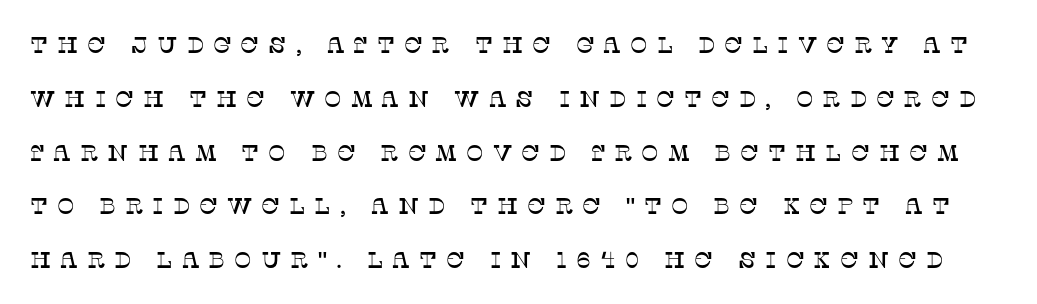
Q: Is the text italic (slanted)? A: No, it is upright.
Q: Is the text underlined? A: No.
Q: Is the spacing between letters normal or unusually wide? A: Unusually wide.
Q: Is the spacing between lines tight, normal or loose? A: Loose.
